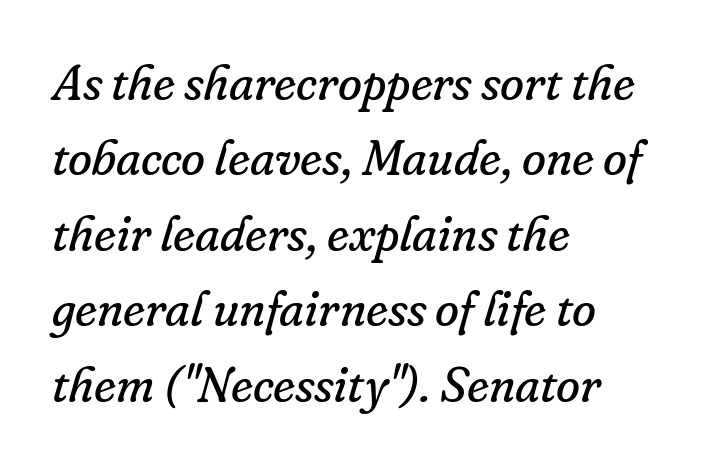
{"serif": "yes", "italic": "yes", "lean": "right", "slant_degrees": 16, "bold": "no", "weight": "regular", "width": "normal", "stroke_contrast": "low", "x_height": "small", "monospaced": "no", "underline": "no", "align": "left", "line_spacing": "normal", "line_spacing_ratio": 1.54, "letter_spacing": "normal", "letter_spacing_em": 0.0, "glyph_px": 49}
